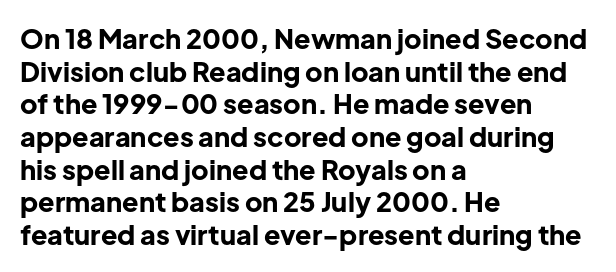
{"italic": "no", "bold": "yes", "underline": "no", "align": "left", "line_spacing_ratio": 1.21, "letter_spacing": "normal", "letter_spacing_em": 0.0, "glyph_px": 27}
